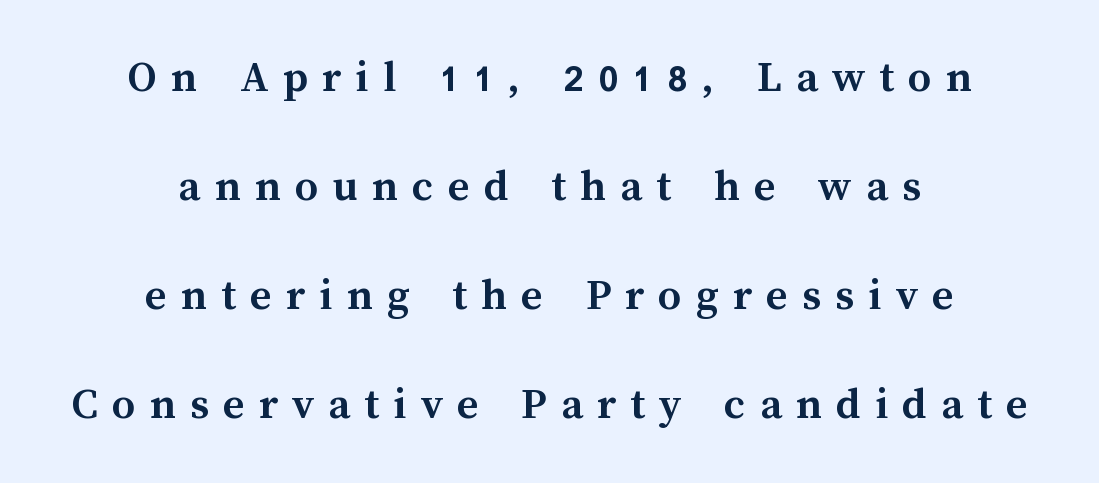
The image shows 46 px semibold type, upright; set centered, loose line spacing (2.37x), unusually wide letter spacing (+0.31 em), not underlined; medium stroke contrast and a medium x-height.
